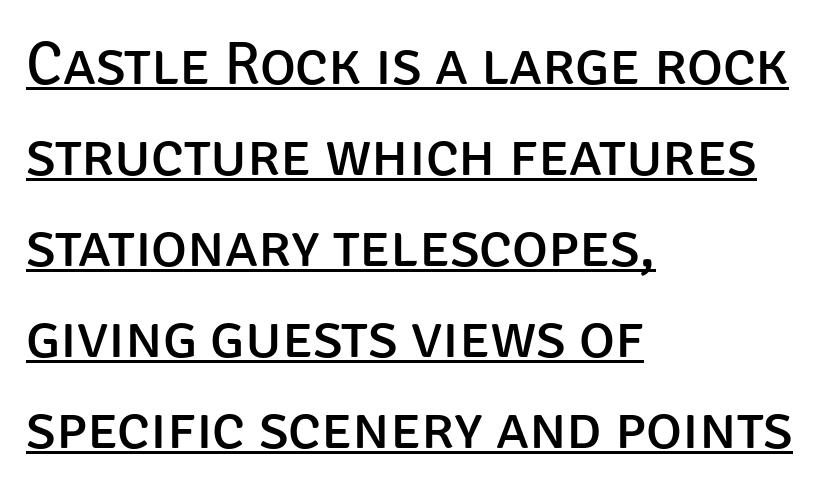
The image shows 61 px regular-weight sans-serif type, upright; set left-aligned, normal line spacing (1.49x), normal letter spacing, underlined; low stroke contrast and a large x-height.
